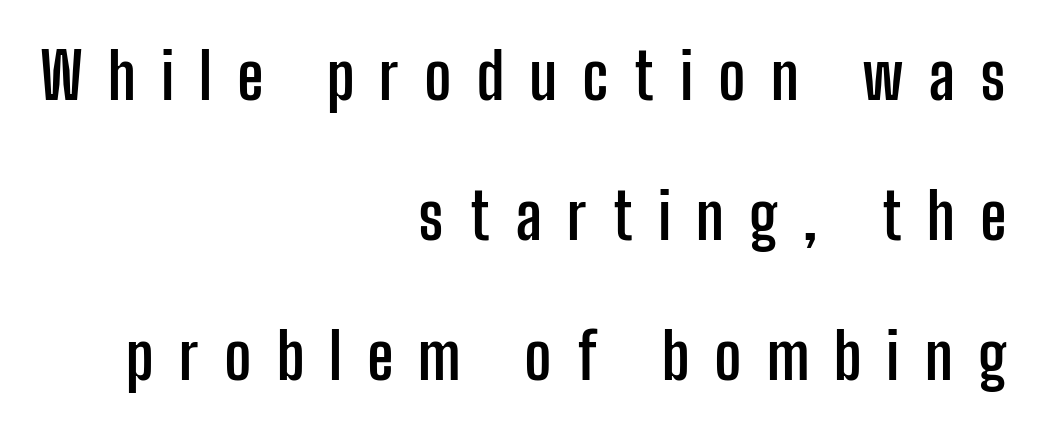
Q: Is the text bold? A: Yes.
Q: Is the text italic (slanted)? A: No, it is upright.
Q: Is the typeface a serif or a sans-serif typeface? A: Sans-serif.
Q: Is the text underlined? A: No.
Q: How is the paragraph aligned? A: Right-aligned.
Q: Is the spacing between letters normal or unusually wide? A: Unusually wide.
Q: Is the spacing between lines tight, normal or loose? A: Loose.
Q: Width (condensed, normal, or wide)? A: Condensed.
Q: Stroke contrast? A: Low.
Q: x-height? A: Medium.
Q: Monospaced? A: No.
